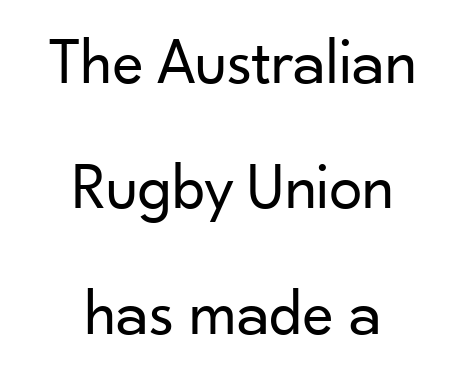
Q: Is the text bold? A: No.
Q: Is the text italic (slanted)? A: No, it is upright.
Q: Is the typeface a serif or a sans-serif typeface? A: Sans-serif.
Q: Is the text underlined? A: No.
Q: How is the paragraph aligned? A: Centered.
Q: Is the spacing between letters normal or unusually wide? A: Normal.
Q: Is the spacing between lines tight, normal or loose? A: Loose.
Q: Width (condensed, normal, or wide)? A: Normal.
Q: Stroke contrast? A: Low.
Q: x-height? A: Small.
Q: Monospaced? A: No.
